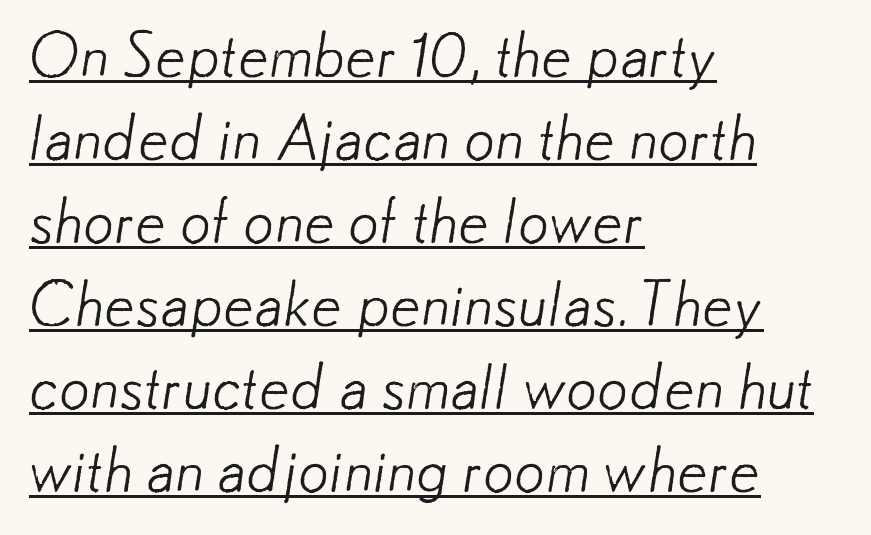
Q: Is the text bold? A: No.
Q: Is the typeface a serif or a sans-serif typeface? A: Sans-serif.
Q: Is the text underlined? A: Yes.
Q: How is the paragraph aligned? A: Left-aligned.
Q: Is the spacing between letters normal or unusually wide? A: Normal.
Q: Is the spacing between lines tight, normal or loose? A: Normal.
Q: Width (condensed, normal, or wide)? A: Normal.
Q: Stroke contrast? A: Low.
Q: x-height? A: Small.
Q: Monospaced? A: No.
